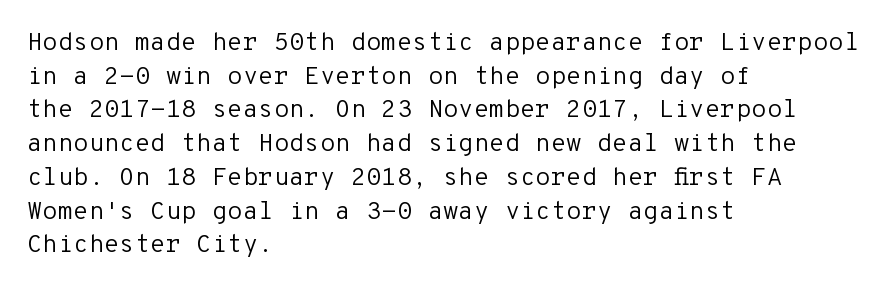
Honestly, there is no underline to notice here at all. When letters stand straight like this, we call the style roman or upright. The passage shown stacks its lines at a standard gap. Horizontal alignment here is leftward, the default for most running prose. Ink coverage per letter is moderate at most.
